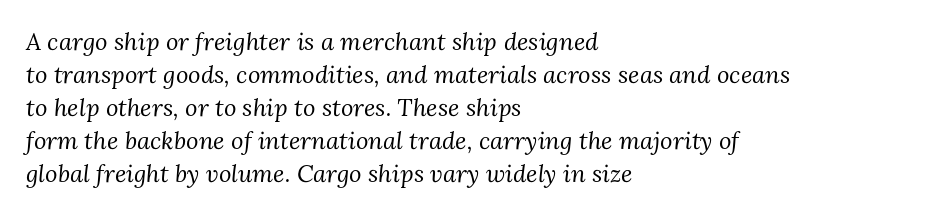
{"italic": "yes", "lean": "right", "slant_degrees": 3, "bold": "no", "underline": "no", "align": "left", "line_spacing": "normal", "line_spacing_ratio": 1.38, "letter_spacing": "normal", "letter_spacing_em": 0.0, "glyph_px": 24}
